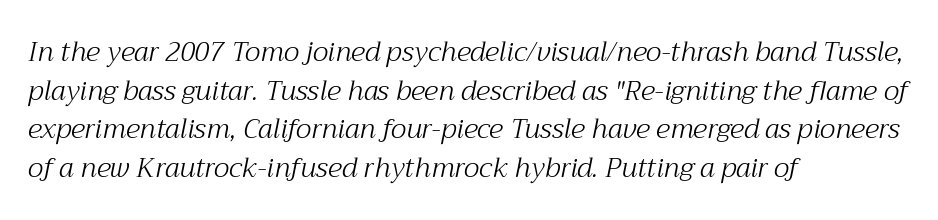
{"italic": "yes", "lean": "right", "slant_degrees": 12, "bold": "no", "underline": "no", "align": "left", "line_spacing": "normal", "line_spacing_ratio": 1.43, "letter_spacing": "normal", "letter_spacing_em": 0.0, "glyph_px": 27}
